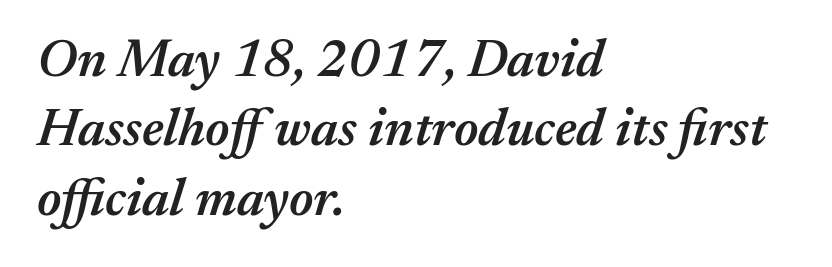
Q: Is the text bold? A: Semi-bold.
Q: Is the text italic (slanted)? A: Yes, it leans right by about 17 degrees.
Q: Is the text underlined? A: No.
Q: How is the paragraph aligned? A: Left-aligned.
Q: Is the spacing between letters normal or unusually wide? A: Normal.
Q: Is the spacing between lines tight, normal or loose? A: Normal.
Q: Width (condensed, normal, or wide)? A: Normal.
Q: Stroke contrast? A: Medium.
Q: x-height? A: Medium.
Q: Monospaced? A: No.
